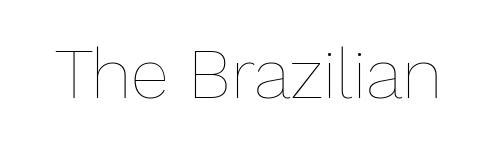
Q: Is the text bold? A: No.
Q: Is the text italic (slanted)? A: No, it is upright.
Q: Is the text underlined? A: No.
Q: Is the spacing between letters normal or unusually wide? A: Normal.
Q: Width (condensed, normal, or wide)? A: Normal.
Q: Stroke contrast? A: Low.
Q: x-height? A: Medium.
Q: Monospaced? A: No.
